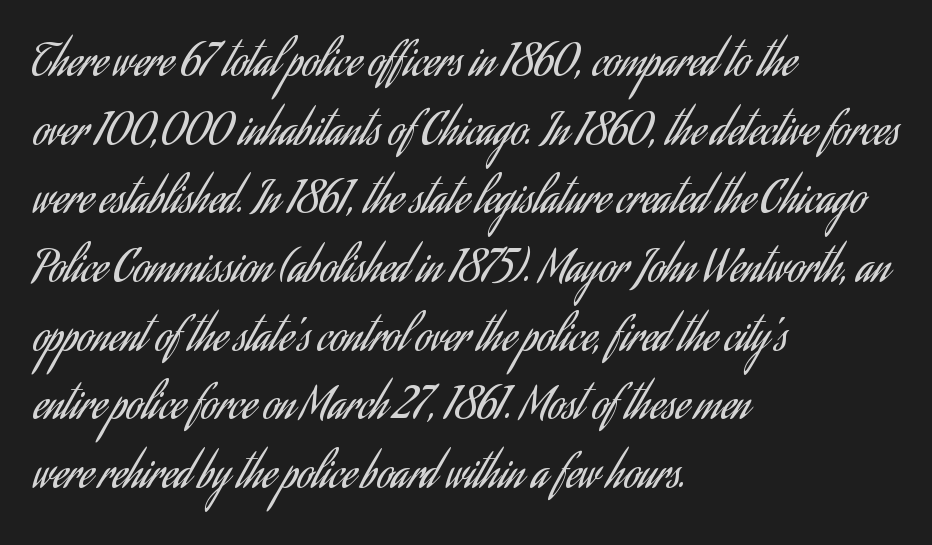
The image shows 44 px regular-weight, condensed sans-serif type; set left-aligned, normal line spacing (1.56x), normal letter spacing, not underlined; low stroke contrast and a small x-height.
